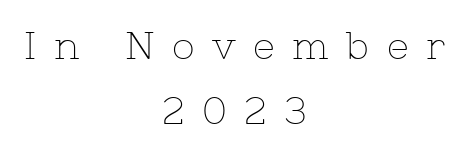
{"serif": "yes", "italic": "no", "bold": "no", "weight": "thin", "width": "normal", "stroke_contrast": "low", "x_height": "medium", "monospaced": "no", "underline": "no", "align": "center", "line_spacing_ratio": 1.72, "letter_spacing": "wide", "letter_spacing_em": 0.46, "glyph_px": 38}
